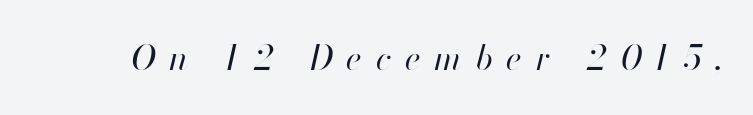
The image shows 34 px regular-weight type, italic (leaning right); set unusually wide letter spacing (+0.41 em), not underlined; high stroke contrast and a small x-height.
